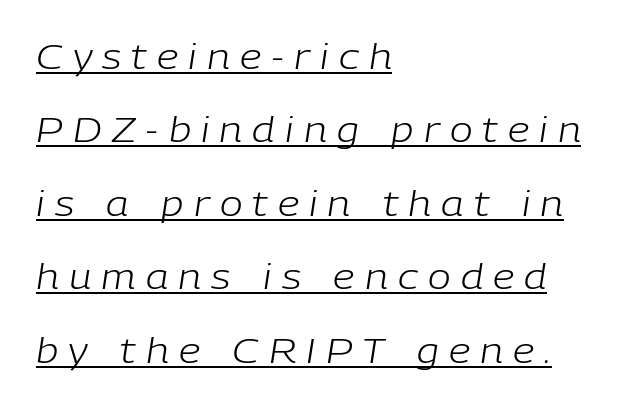
Underline: present. The type is letterspaced generously, with wide tracking. You can tell it's italic because the verticals aren't actually vertical. The font is comparable to plain body text, perhaps lighter. Students, observe: this is what heavily led, spacious text looks like. Notice how the passage keeps a crisp vertical edge on the left only.
